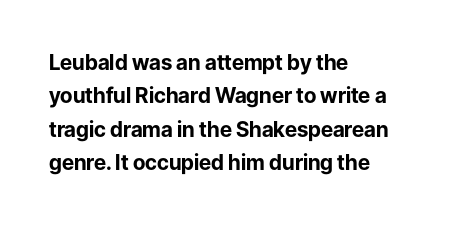
Q: Is the text bold? A: Yes.
Q: Is the text italic (slanted)? A: No, it is upright.
Q: Is the text underlined? A: No.
Q: How is the paragraph aligned? A: Left-aligned.
Q: Is the spacing between letters normal or unusually wide? A: Normal.
Q: Is the spacing between lines tight, normal or loose? A: Normal.
